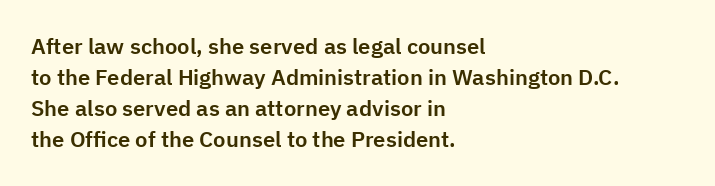
{"italic": "no", "underline": "no", "align": "left", "line_spacing": "normal", "line_spacing_ratio": 1.41, "letter_spacing": "normal", "letter_spacing_em": 0.0, "glyph_px": 22}
